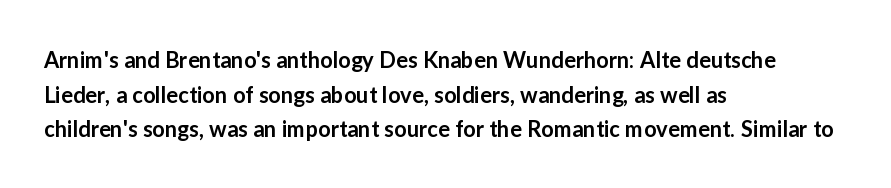
The image shows 22 px text type, upright; set left-aligned, normal line spacing (1.57x), normal letter spacing, not underlined.
